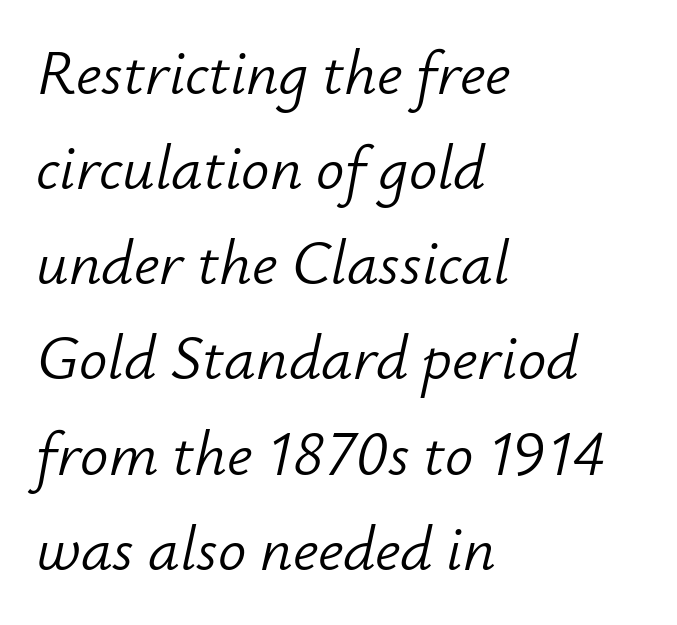
{"italic": "yes", "lean": "right", "slant_degrees": 12, "bold": "no", "weight": "light", "width": "normal", "stroke_contrast": "low", "x_height": "small", "monospaced": "no", "underline": "no", "align": "left", "line_spacing": "normal", "line_spacing_ratio": 1.51, "letter_spacing": "normal", "letter_spacing_em": 0.0, "glyph_px": 63}
